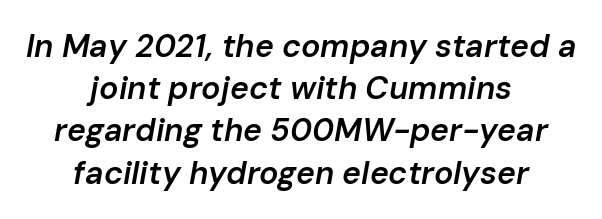
Q: Is the text bold? A: Semi-bold.
Q: Is the text italic (slanted)? A: Yes, it leans right by about 10 degrees.
Q: Is the text underlined? A: No.
Q: How is the paragraph aligned? A: Centered.
Q: Is the spacing between letters normal or unusually wide? A: Normal.
Q: Is the spacing between lines tight, normal or loose? A: Normal.
Q: Width (condensed, normal, or wide)? A: Normal.
Q: Stroke contrast? A: Low.
Q: x-height? A: Medium.
Q: Monospaced? A: No.
